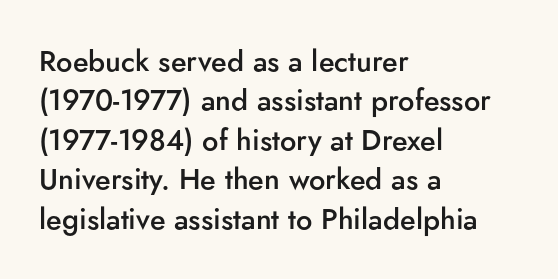
Q: Is the text bold? A: Semi-bold.
Q: Is the text italic (slanted)? A: No, it is upright.
Q: Is the typeface a serif or a sans-serif typeface? A: Sans-serif.
Q: Is the text underlined? A: No.
Q: How is the paragraph aligned? A: Left-aligned.
Q: Is the spacing between letters normal or unusually wide? A: Normal.
Q: Is the spacing between lines tight, normal or loose? A: Normal.
Q: Width (condensed, normal, or wide)? A: Normal.
Q: Stroke contrast? A: Low.
Q: x-height? A: Small.
Q: Monospaced? A: No.
